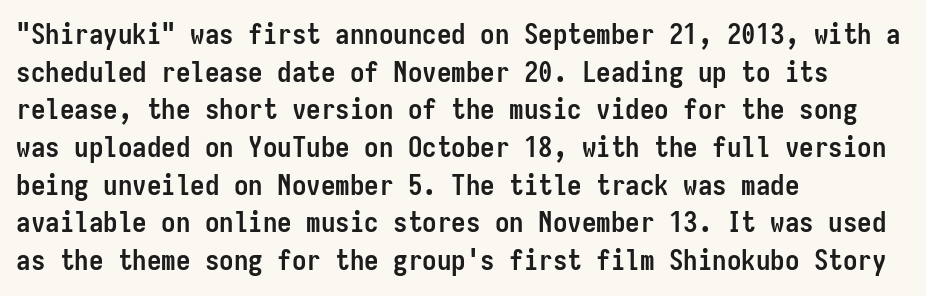
Q: Is the text bold? A: Yes.
Q: Is the text italic (slanted)? A: No, it is upright.
Q: Is the typeface a serif or a sans-serif typeface? A: Sans-serif.
Q: Is the text underlined? A: No.
Q: How is the paragraph aligned? A: Left-aligned.
Q: Is the spacing between letters normal or unusually wide? A: Normal.
Q: Is the spacing between lines tight, normal or loose? A: Normal.
Q: Width (condensed, normal, or wide)? A: Condensed.
Q: Stroke contrast? A: Low.
Q: x-height? A: Medium.
Q: Monospaced? A: Yes.
